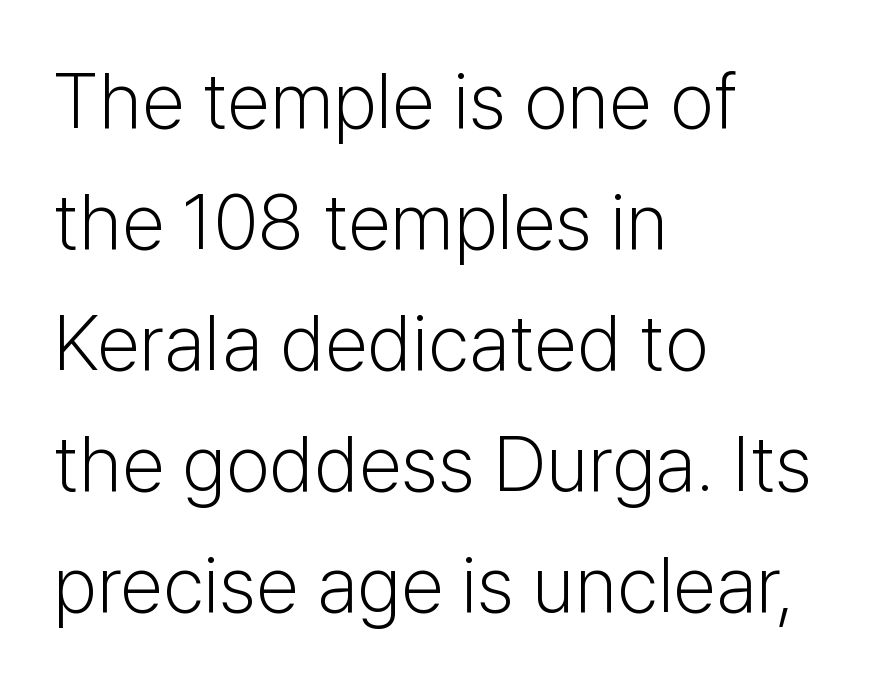
{"serif": "no", "italic": "no", "bold": "no", "weight": "light", "width": "normal", "stroke_contrast": "low", "x_height": "medium", "monospaced": "no", "underline": "no", "align": "left", "line_spacing": "normal", "line_spacing_ratio": 1.55, "letter_spacing": "normal", "letter_spacing_em": 0.0, "glyph_px": 78}
